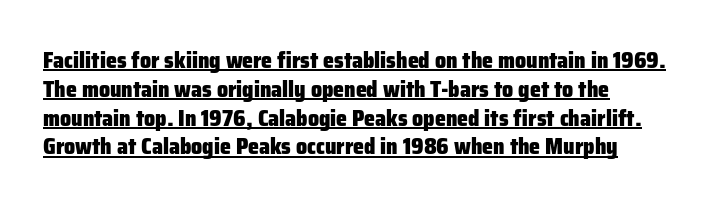
Q: Is the text bold? A: Yes.
Q: Is the text italic (slanted)? A: No, it is upright.
Q: Is the text underlined? A: Yes.
Q: How is the paragraph aligned? A: Left-aligned.
Q: Is the spacing between letters normal or unusually wide? A: Normal.
Q: Is the spacing between lines tight, normal or loose? A: Normal.
